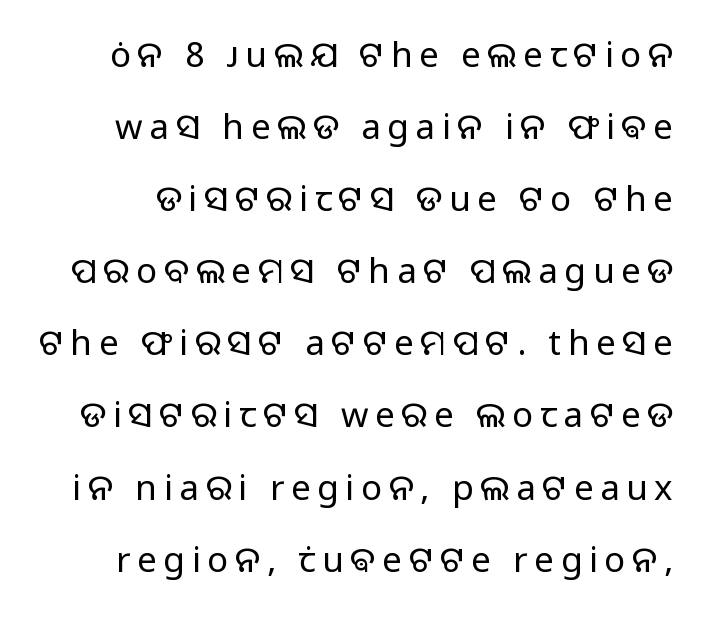
This is the regular roman posture of the typeface. Think standard paragraph weight, or any step lighter than that. The space between consecutive lines is lavish. Character widths vary here, with narrow letters taking less room than wide ones. Stroke terminals: plain, sans-serif. Unmarked baselines from the first word to the last.
